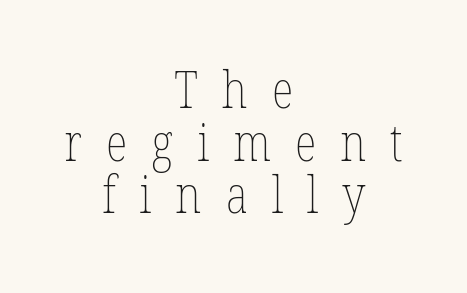
The image shows 51 px thin, condensed type; set centered, tight line spacing (1.03x), unusually wide letter spacing (+0.47 em), not underlined; low stroke contrast and a medium x-height.
